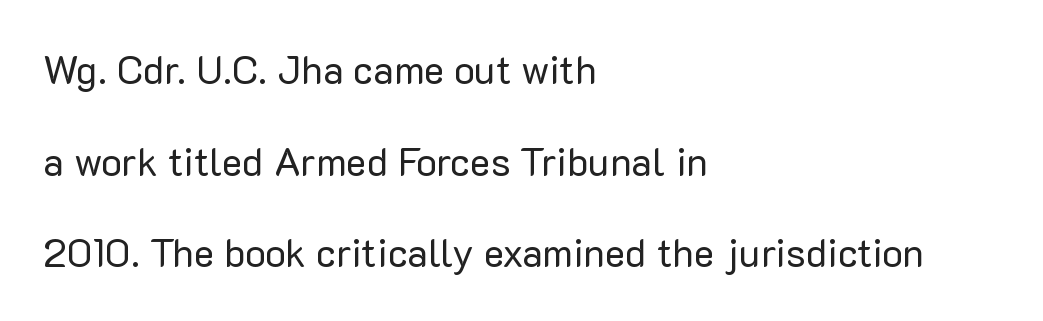
Q: Is the text bold? A: No.
Q: Is the text italic (slanted)? A: No, it is upright.
Q: Is the typeface a serif or a sans-serif typeface? A: Sans-serif.
Q: Is the text underlined? A: No.
Q: How is the paragraph aligned? A: Left-aligned.
Q: Is the spacing between letters normal or unusually wide? A: Normal.
Q: Is the spacing between lines tight, normal or loose? A: Loose.
Q: Width (condensed, normal, or wide)? A: Normal.
Q: Stroke contrast? A: Low.
Q: x-height? A: Medium.
Q: Monospaced? A: No.
